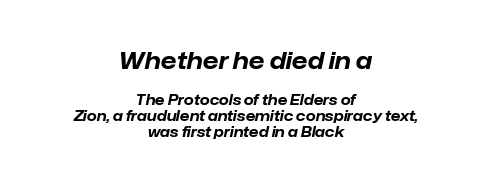
Q: Is the text bold? A: Yes.
Q: Is the text italic (slanted)? A: Yes, it leans right by about 12 degrees.
Q: Is the text underlined? A: No.
Q: How is the paragraph aligned? A: Centered.
Q: Is the spacing between letters normal or unusually wide? A: Normal.
Q: Is the spacing between lines tight, normal or loose? A: Tight.
Q: Which block of text is set in a larger size, the first (top) or the second (bottom)? A: The first (top) one.
